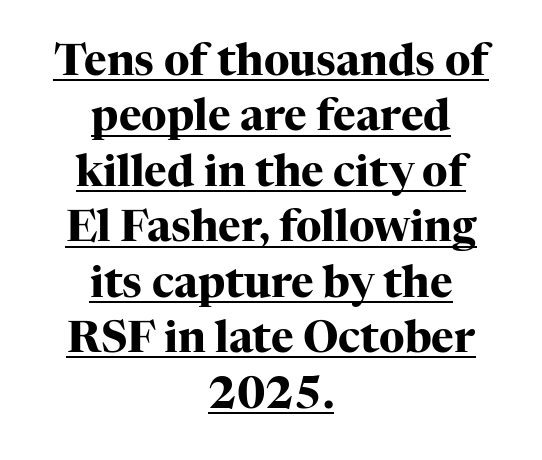
Q: Is the text bold? A: Yes.
Q: Is the text italic (slanted)? A: No, it is upright.
Q: Is the typeface a serif or a sans-serif typeface? A: Serif.
Q: Is the text underlined? A: Yes.
Q: How is the paragraph aligned? A: Centered.
Q: Is the spacing between letters normal or unusually wide? A: Normal.
Q: Is the spacing between lines tight, normal or loose? A: Normal.
Q: Width (condensed, normal, or wide)? A: Normal.
Q: Stroke contrast? A: High.
Q: x-height? A: Medium.
Q: Monospaced? A: No.
